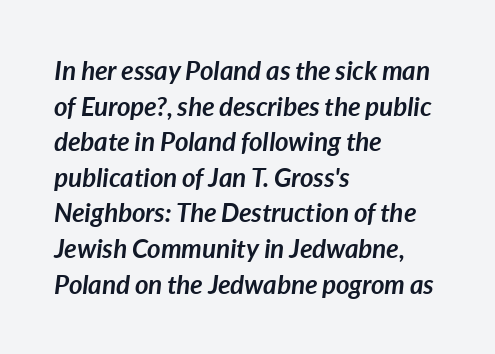
The image shows 26 px bold type, italic (leaning right); set left-aligned, normal line spacing (1.37x), normal letter spacing, not underlined.
